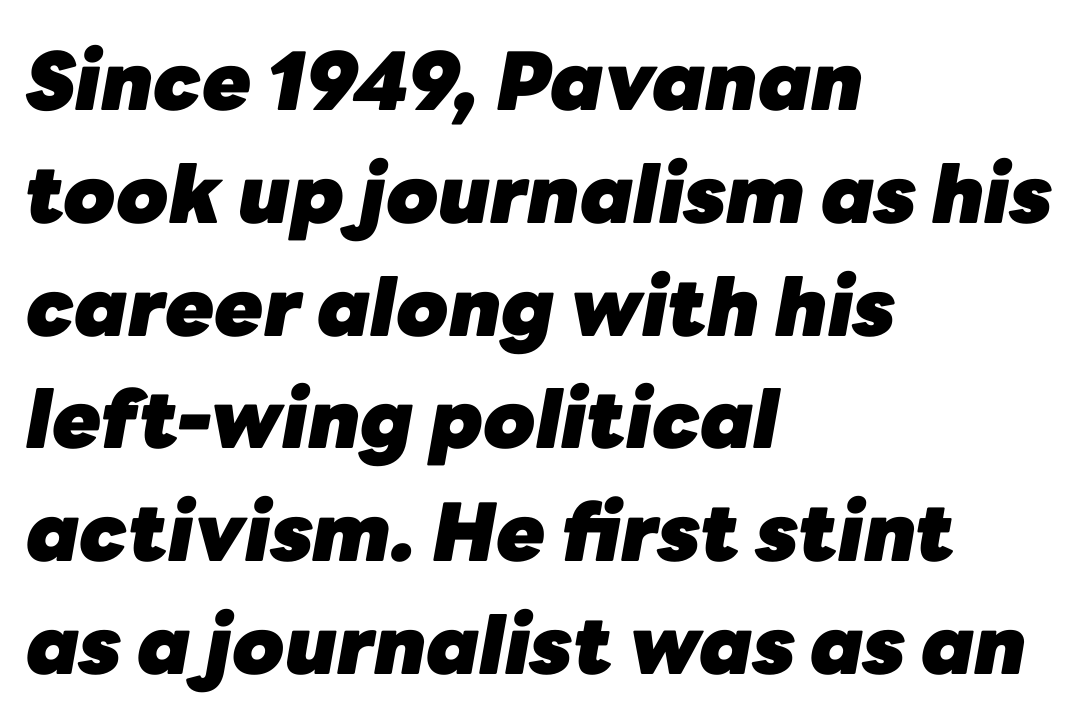
The image shows 80 px heavy type, italic (leaning right); set left-aligned, normal line spacing (1.41x), normal letter spacing, not underlined; low stroke contrast and a medium x-height.
